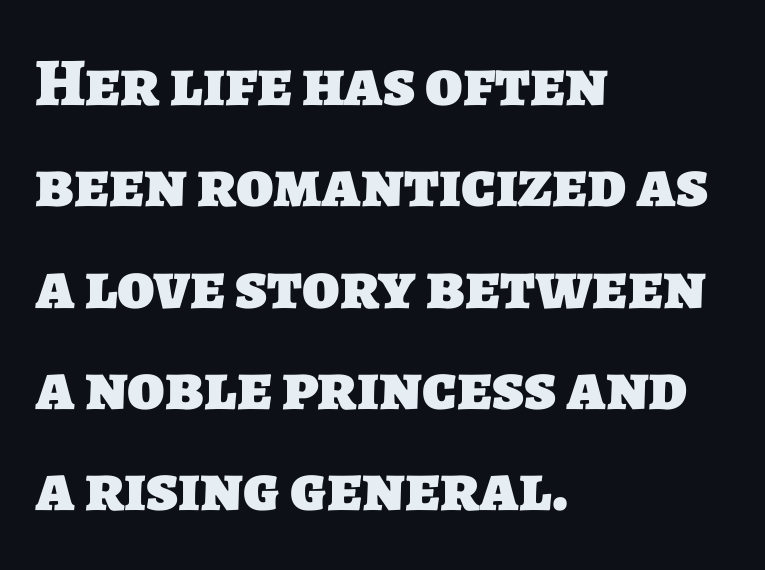
The image shows 68 px heavy sans-serif type; set left-aligned, normal line spacing (1.49x), normal letter spacing, not underlined; low stroke contrast and a large x-height.
